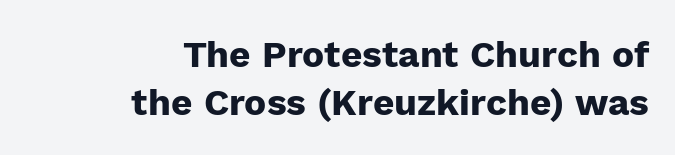
Decoration check: the copy has no underline. Quick note: interline space is typical. Note: no serifs on the glyphs. No italicization has been applied; the sample stays upright.
